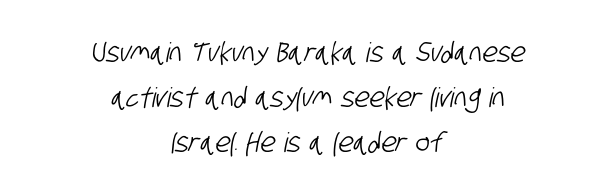
Centered paragraph, ragged on both sides. Whoever set this chose a conventional vertical rhythm. Any mark beneath the type? The region is blank. Standard letterfit; no display-style spreading of the glyphs.
